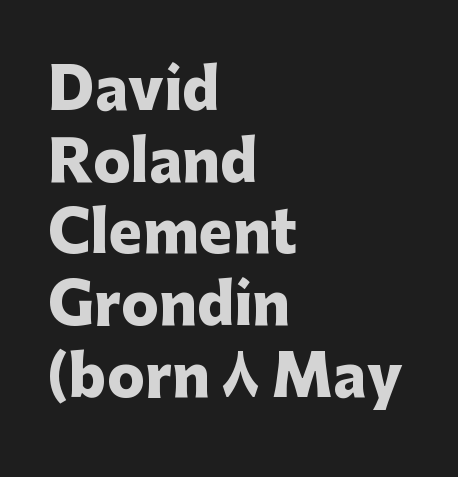
Q: Is the text bold? A: Yes.
Q: Is the text italic (slanted)? A: No, it is upright.
Q: Is the typeface a serif or a sans-serif typeface? A: Sans-serif.
Q: Is the text underlined? A: No.
Q: How is the paragraph aligned? A: Left-aligned.
Q: Is the spacing between letters normal or unusually wide? A: Normal.
Q: Is the spacing between lines tight, normal or loose? A: Normal.
Q: Width (condensed, normal, or wide)? A: Normal.
Q: Stroke contrast? A: Low.
Q: x-height? A: Medium.
Q: Monospaced? A: No.
